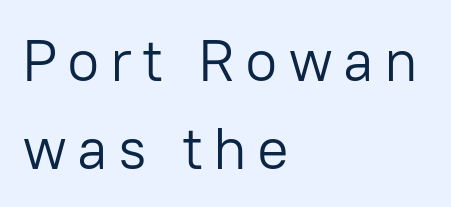
{"serif": "no", "italic": "no", "bold": "no", "weight": "light", "width": "normal", "stroke_contrast": "low", "x_height": "medium", "monospaced": "no", "underline": "no", "align": "left", "line_spacing": "normal", "line_spacing_ratio": 1.49, "glyph_px": 59}
